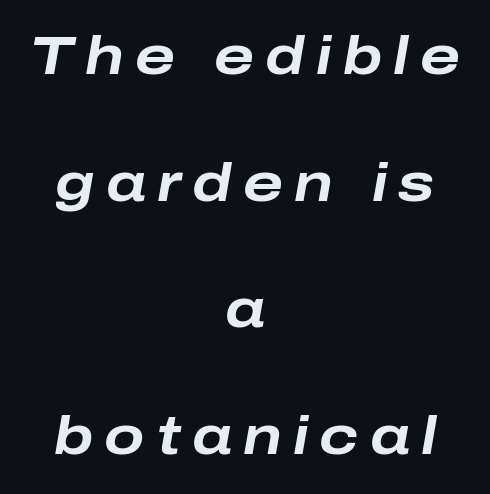
{"italic": "yes", "lean": "right", "slant_degrees": 10, "bold": "yes", "weight": "bold", "width": "wide", "stroke_contrast": "low", "x_height": "medium", "monospaced": "no", "underline": "no", "align": "center", "line_spacing": "loose", "line_spacing_ratio": 2.39, "letter_spacing": "wide", "letter_spacing_em": 0.21, "glyph_px": 53}
